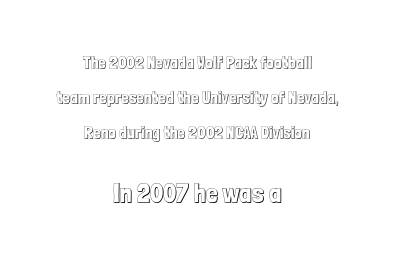
Q: Is the text italic (slanted)? A: No, it is upright.
Q: Is the text underlined? A: No.
Q: How is the paragraph aligned? A: Centered.
Q: Is the spacing between letters normal or unusually wide? A: Normal.
Q: Is the spacing between lines tight, normal or loose? A: Loose.
Q: Which block of text is set in a larger size, the first (top) or the second (bottom)? A: The second (bottom) one.
